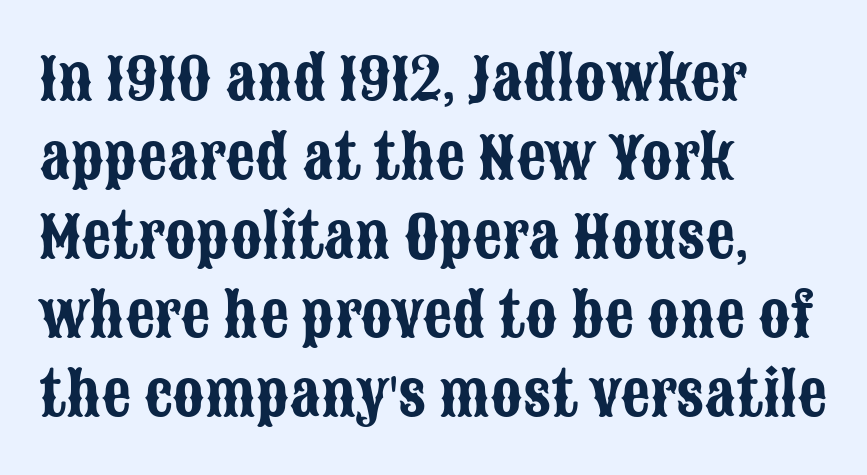
The image shows 58 px condensed sans-serif type, upright; set left-aligned, normal line spacing (1.36x), normal letter spacing, not underlined; low stroke contrast and a large x-height.
